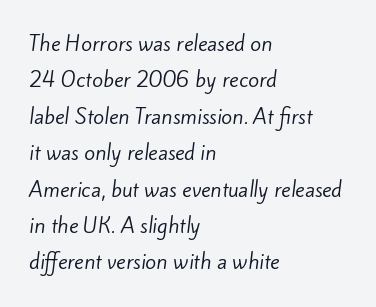
{"bold": "no", "underline": "no", "align": "left", "line_spacing_ratio": 1.82, "letter_spacing": "normal", "letter_spacing_em": 0.0, "glyph_px": 20}
